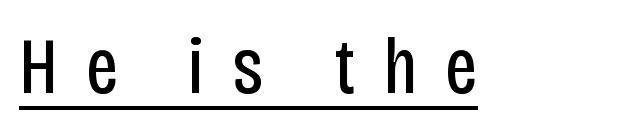
The image shows 79 px regular-weight, condensed sans-serif type, upright; set unusually wide letter spacing (+0.35 em), underlined; low stroke contrast and a large x-height.
